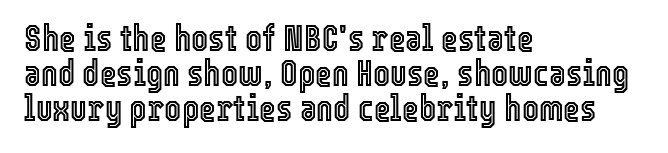
Tall strokes in this sample are plumb rather than angled. Baseline-to-baseline distance is barely more than the letter height. A clean baseline with only descenders dipping below it. The setting favours the left margin, as ordinary paragraphs usually do. Observe the ordinary spacing: letters are neighbours, not strangers.
